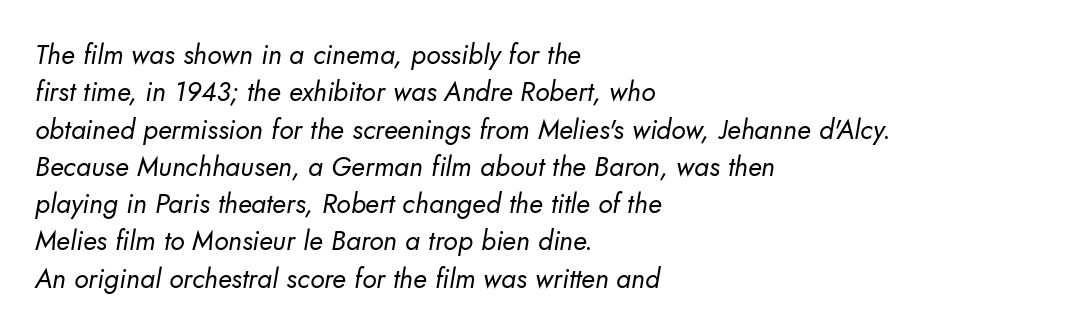
Caption: face not bold, strokes unweighted. Short note: letters normally spaced. The area under the type is left untouched. Typeset ragged right — the left edge is the straight one.
